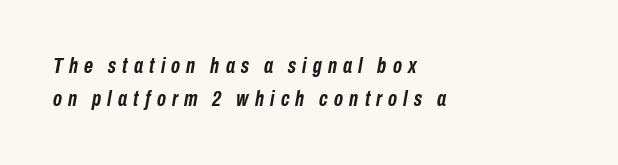
Q: Is the text bold? A: Yes.
Q: Is the text italic (slanted)? A: Yes, it leans right by about 10 degrees.
Q: Is the text underlined? A: No.
Q: How is the paragraph aligned? A: Left-aligned.
Q: Is the spacing between letters normal or unusually wide? A: Unusually wide.
Q: Is the spacing between lines tight, normal or loose? A: Normal.
